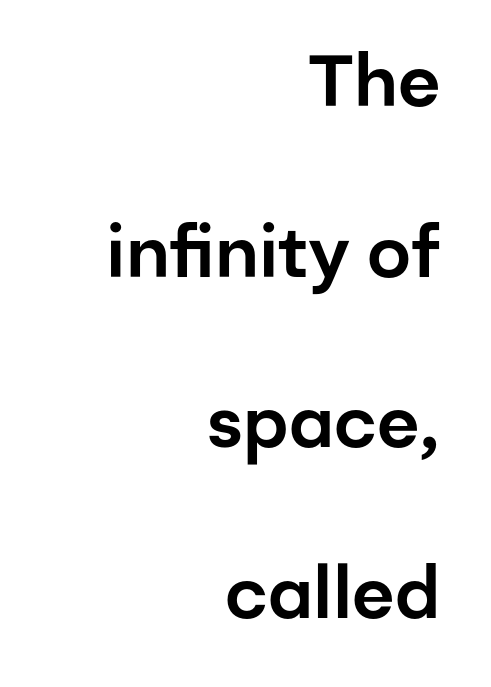
A clean baseline with only descenders dipping below it. Does the lettering tilt? It doesn't — this is upright. A student would call this right alignment; a typographer would say flush right, rag left. Are there feet on the stems? There aren't — it's a sans. The gaps between neighbouring characters are ordinary and unremarkable. Is this a fixed-width face? No — the glyphs have proportional, varying widths.
